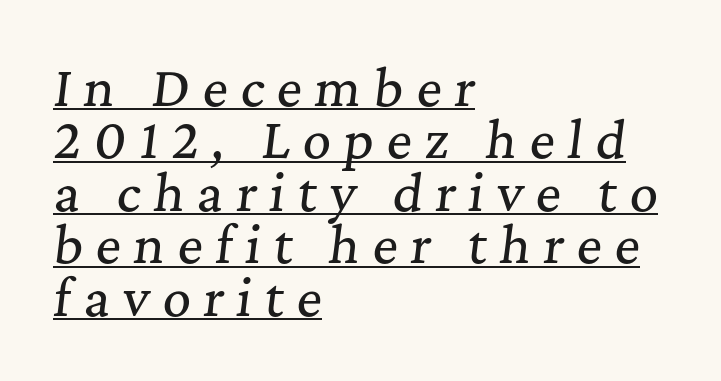
Q: Is the text italic (slanted)? A: Yes, it leans right by about 7 degrees.
Q: Is the typeface a serif or a sans-serif typeface? A: Serif.
Q: Is the text underlined? A: Yes.
Q: How is the paragraph aligned? A: Left-aligned.
Q: Is the spacing between letters normal or unusually wide? A: Unusually wide.
Q: Is the spacing between lines tight, normal or loose? A: Tight.
Q: Width (condensed, normal, or wide)? A: Normal.
Q: Stroke contrast? A: Medium.
Q: x-height? A: Medium.
Q: Monospaced? A: No.
